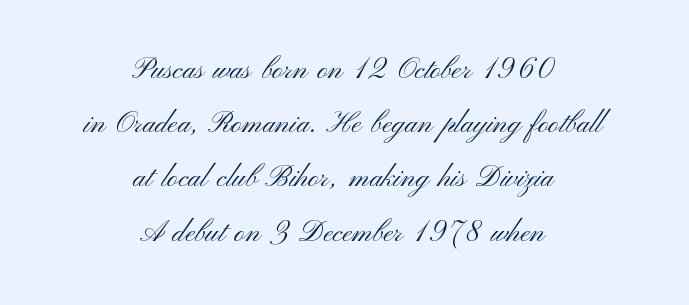
Any mark beneath the type? The region is blank. The horizontal fit of the characters is conventional and even. Heft: none added — not bold. Looks like regular typesetting: each glyph gets only the width it needs.
